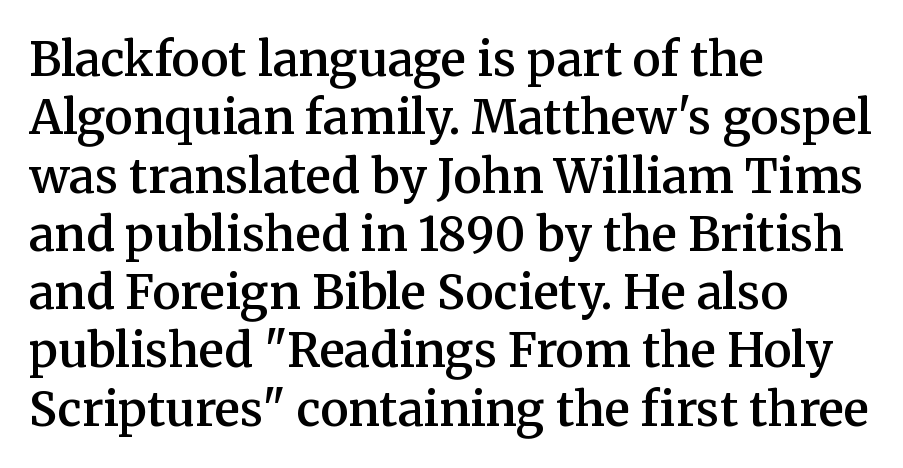
{"serif": "yes", "italic": "no", "bold": "semi", "weight": "semibold", "width": "normal", "stroke_contrast": "medium", "x_height": "medium", "monospaced": "no", "underline": "no", "align": "left", "line_spacing_ratio": 1.24, "letter_spacing": "normal", "letter_spacing_em": 0.0, "glyph_px": 47}
